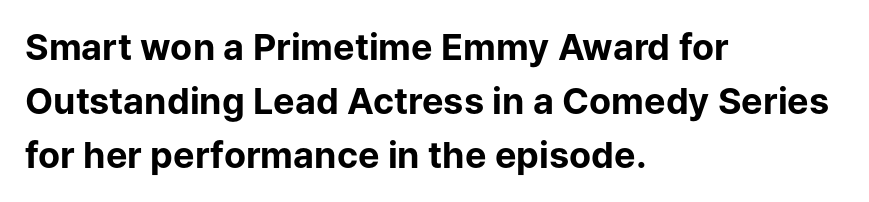
{"serif": "no", "italic": "no", "bold": "yes", "weight": "bold", "width": "normal", "stroke_contrast": "low", "x_height": "medium", "monospaced": "no", "underline": "no", "align": "left", "line_spacing": "normal", "line_spacing_ratio": 1.5, "letter_spacing": "normal", "letter_spacing_em": 0.0, "glyph_px": 36}
